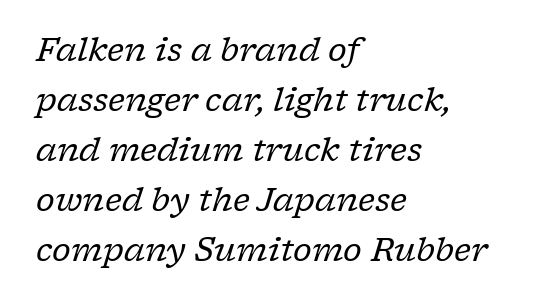
{"serif": "yes", "italic": "yes", "lean": "right", "slant_degrees": 17, "bold": "no", "weight": "regular", "width": "normal", "stroke_contrast": "low", "x_height": "medium", "monospaced": "no", "underline": "no", "align": "left", "line_spacing": "normal", "line_spacing_ratio": 1.56, "letter_spacing": "normal", "letter_spacing_em": 0.0, "glyph_px": 32}
